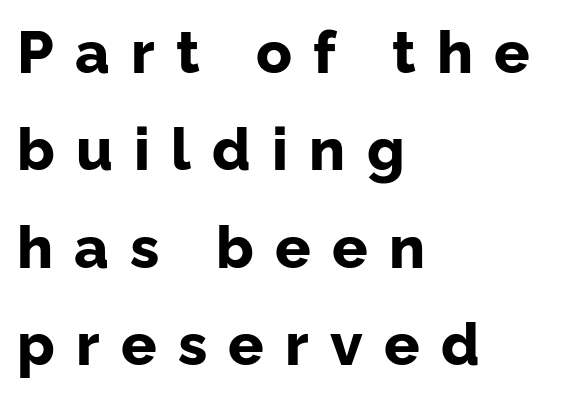
The typesetter chose a ragged-right arrangement here. Heft: maximum for text — a bold. Check under the words: just untouched page. These lines are composed in type without serifs. Baseline-to-baseline distance is the conventional proportion of letter height. The face used here is proportionally spaced, like ordinary book or web type.
